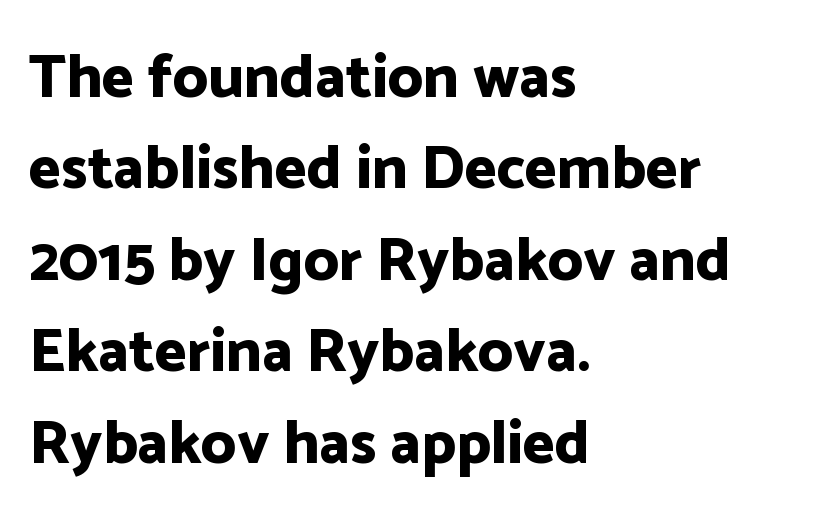
{"serif": "no", "italic": "no", "bold": "yes", "weight": "bold", "width": "normal", "stroke_contrast": "low", "x_height": "medium", "monospaced": "no", "underline": "no", "align": "left", "line_spacing": "normal", "line_spacing_ratio": 1.5, "letter_spacing": "normal", "letter_spacing_em": 0.0, "glyph_px": 61}
